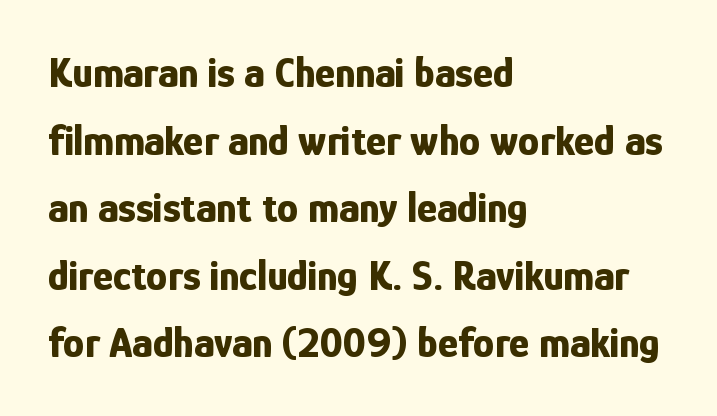
The image shows 43 px bold, condensed sans-serif type, upright; set left-aligned, normal line spacing (1.57x), normal letter spacing, not underlined; low stroke contrast and a medium x-height.
